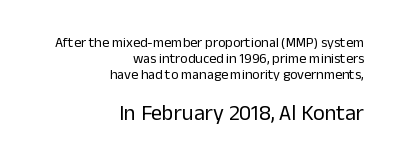
{"italic": "no", "bold": "no", "underline": "no", "align": "right", "line_spacing": "tight", "line_spacing_ratio": 1.14, "letter_spacing": "normal", "letter_spacing_em": 0.0, "larger_block": "second", "size_ratio": 1.57, "glyph_px": 22}
